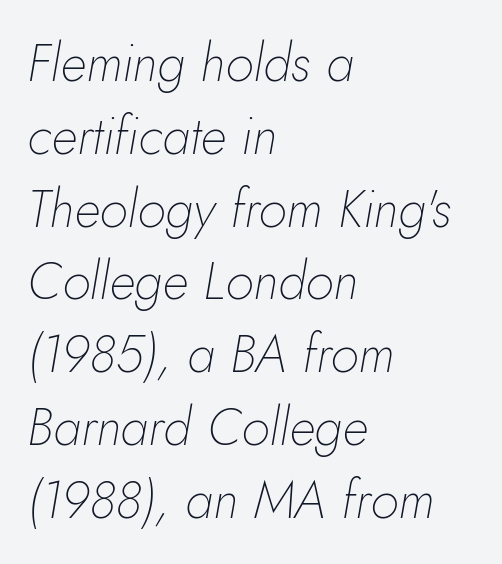
The image shows 52 px thin type, italic (leaning right); set left-aligned, normal line spacing (1.4x), normal letter spacing, not underlined; low stroke contrast and a small x-height.
